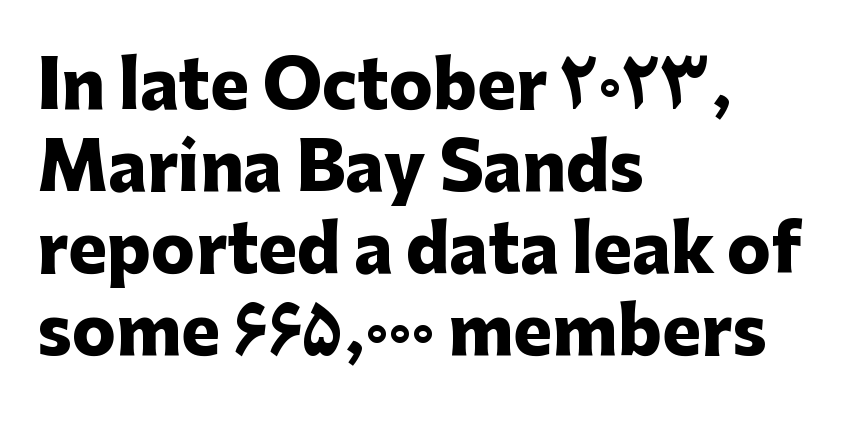
The space directly below the letters is spotless. Regular leading. Note: no serifs on the glyphs. The font is running at its bold setting. Left-aligned paragraph, ragged on the right. Designer's note — italics off, roman on.
